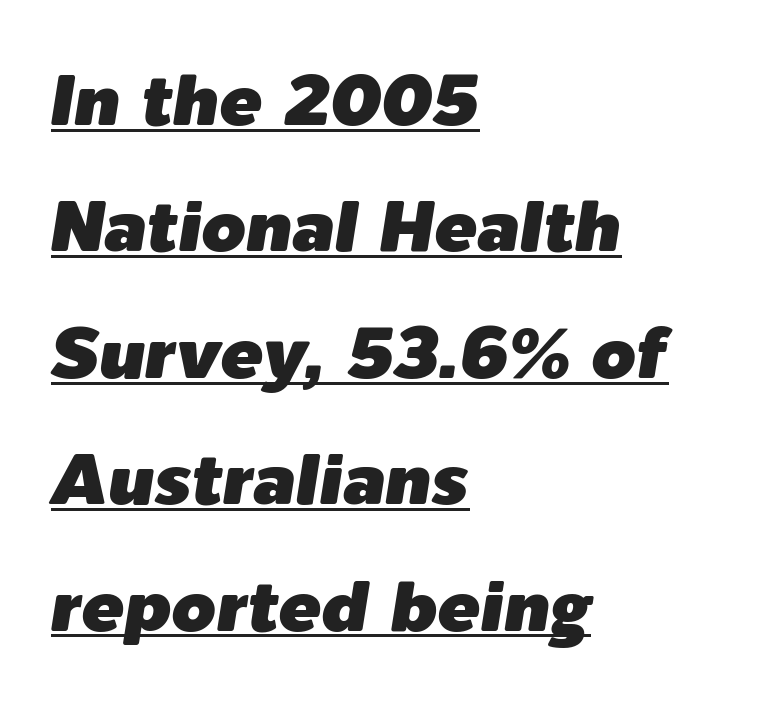
{"italic": "yes", "lean": "right", "slant_degrees": 9, "width": "normal", "stroke_contrast": "low", "x_height": "medium", "monospaced": "no", "underline": "yes", "align": "left", "line_spacing_ratio": 1.78, "letter_spacing": "normal", "letter_spacing_em": 0.0, "glyph_px": 71}
